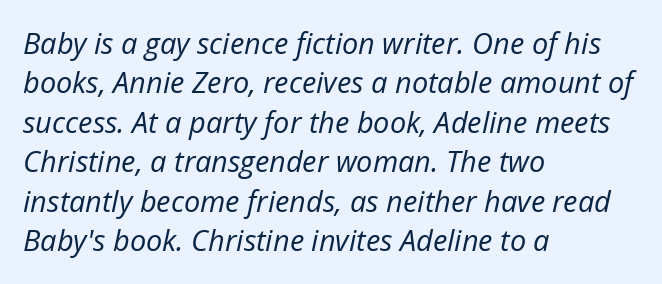
The image shows 29 px regular-weight type, italic (leaning right); set left-aligned, normal line spacing (1.36x), normal letter spacing, not underlined; low stroke contrast and a medium x-height.
